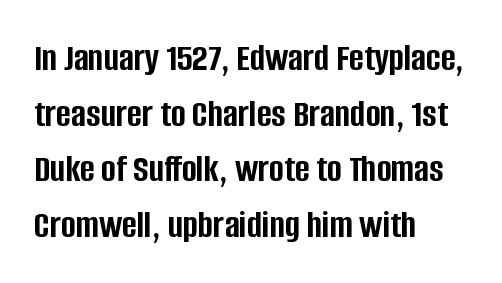
Q: Is the text bold? A: Yes.
Q: Is the text italic (slanted)? A: No, it is upright.
Q: Is the typeface a serif or a sans-serif typeface? A: Sans-serif.
Q: Is the text underlined? A: No.
Q: How is the paragraph aligned? A: Left-aligned.
Q: Is the spacing between letters normal or unusually wide? A: Normal.
Q: Is the spacing between lines tight, normal or loose? A: Normal.
Q: Width (condensed, normal, or wide)? A: Condensed.
Q: Stroke contrast? A: Low.
Q: x-height? A: Large.
Q: Monospaced? A: No.
